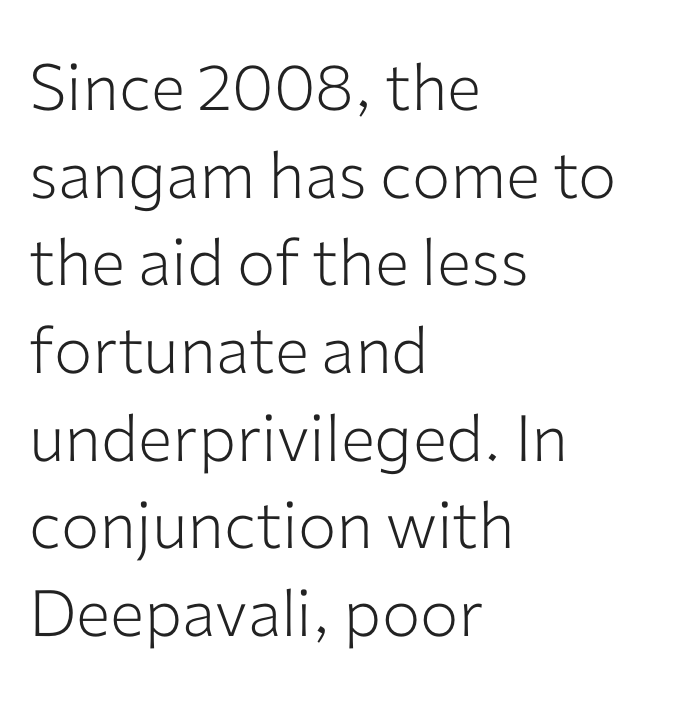
The image shows 64 px light sans-serif type, upright; set left-aligned, normal line spacing (1.37x), normal letter spacing, not underlined; low stroke contrast and a medium x-height.
